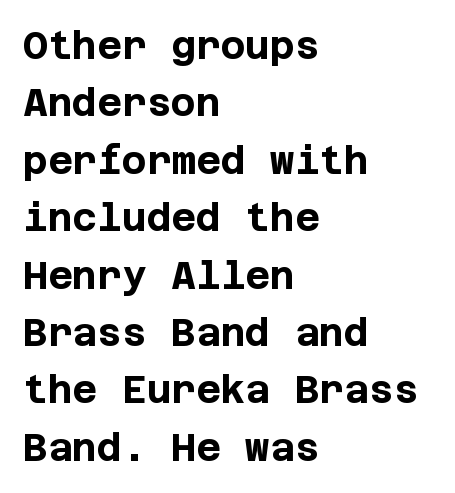
The image shows 38 px bold sans-serif type, upright; set left-aligned, normal line spacing (1.51x), normal letter spacing, not underlined; low stroke contrast and a large x-height.
